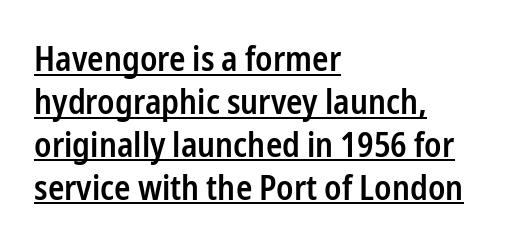
{"serif": "no", "italic": "no", "bold": "semi", "weight": "semibold", "width": "condensed", "stroke_contrast": "low", "x_height": "medium", "monospaced": "no", "underline": "yes", "align": "left", "line_spacing": "normal", "line_spacing_ratio": 1.26, "letter_spacing": "normal", "letter_spacing_em": 0.0, "glyph_px": 34}
